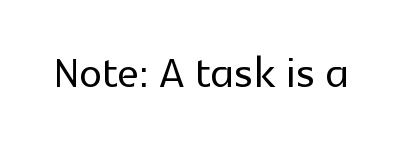
Q: Is the text italic (slanted)? A: No, it is upright.
Q: Is the typeface a serif or a sans-serif typeface? A: Sans-serif.
Q: Is the text underlined? A: No.
Q: Is the spacing between letters normal or unusually wide? A: Normal.
Q: Width (condensed, normal, or wide)? A: Normal.
Q: x-height? A: Medium.
Q: Monospaced? A: No.
